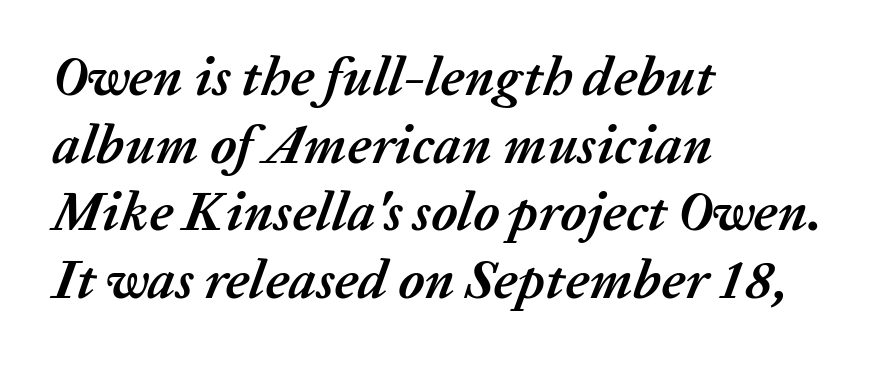
{"italic": "yes", "lean": "right", "slant_degrees": 20, "bold": "yes", "weight": "semibold", "width": "normal", "stroke_contrast": "medium", "x_height": "medium", "monospaced": "no", "underline": "no", "align": "left", "line_spacing_ratio": 1.23, "letter_spacing": "normal", "letter_spacing_em": 0.0, "glyph_px": 55}
